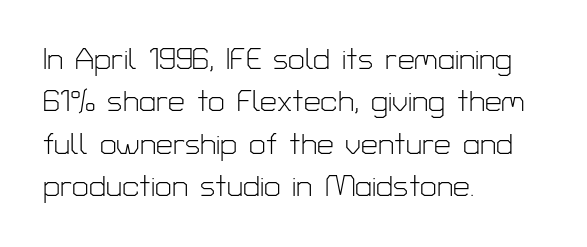
{"serif": "no", "italic": "no", "bold": "no", "weight": "light", "width": "normal", "stroke_contrast": "low", "x_height": "medium", "monospaced": "no", "underline": "no", "align": "left", "line_spacing": "normal", "line_spacing_ratio": 1.41, "letter_spacing": "normal", "letter_spacing_em": 0.0, "glyph_px": 30}
